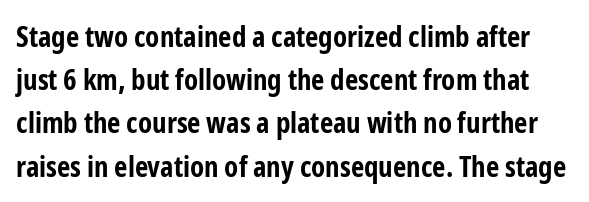
Q: Is the text bold? A: Yes.
Q: Is the text italic (slanted)? A: No, it is upright.
Q: Is the typeface a serif or a sans-serif typeface? A: Sans-serif.
Q: Is the text underlined? A: No.
Q: Is the spacing between letters normal or unusually wide? A: Normal.
Q: Is the spacing between lines tight, normal or loose? A: Normal.
Q: Width (condensed, normal, or wide)? A: Condensed.
Q: Stroke contrast? A: Low.
Q: x-height? A: Medium.
Q: Monospaced? A: No.
